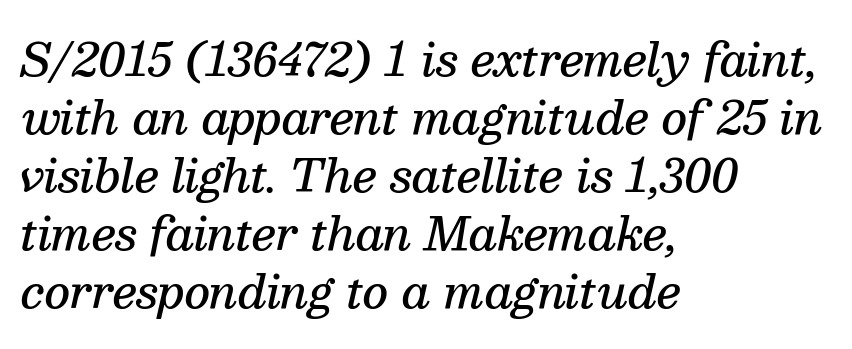
The image shows 44 px semibold serif type, italic (leaning right); set left-aligned, normal line spacing (1.32x), normal letter spacing, not underlined; medium stroke contrast and a medium x-height.
